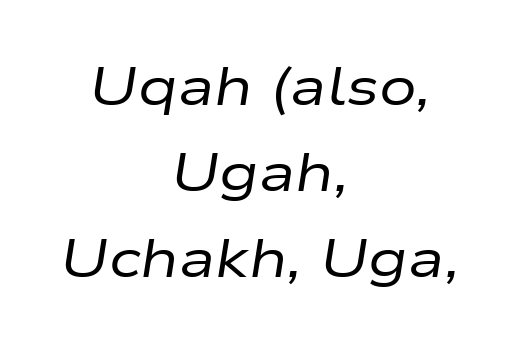
Q: Is the text bold? A: No.
Q: Is the text italic (slanted)? A: Yes, it leans right by about 9 degrees.
Q: Is the text underlined? A: No.
Q: How is the paragraph aligned? A: Centered.
Q: Is the spacing between letters normal or unusually wide? A: Normal.
Q: Is the spacing between lines tight, normal or loose? A: Normal.
Q: Width (condensed, normal, or wide)? A: Wide.
Q: Stroke contrast? A: Low.
Q: x-height? A: Medium.
Q: Monospaced? A: No.
